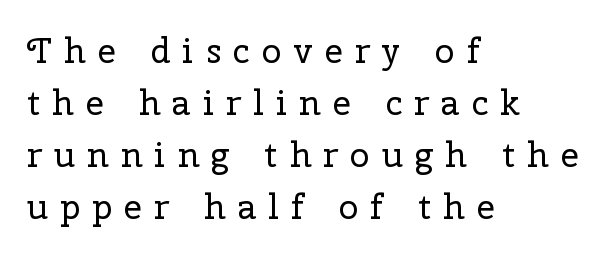
The image shows 35 px regular-weight serif type, upright; set left-aligned, normal line spacing (1.49x), unusually wide letter spacing (+0.35 em), not underlined; low stroke contrast and a medium x-height.
